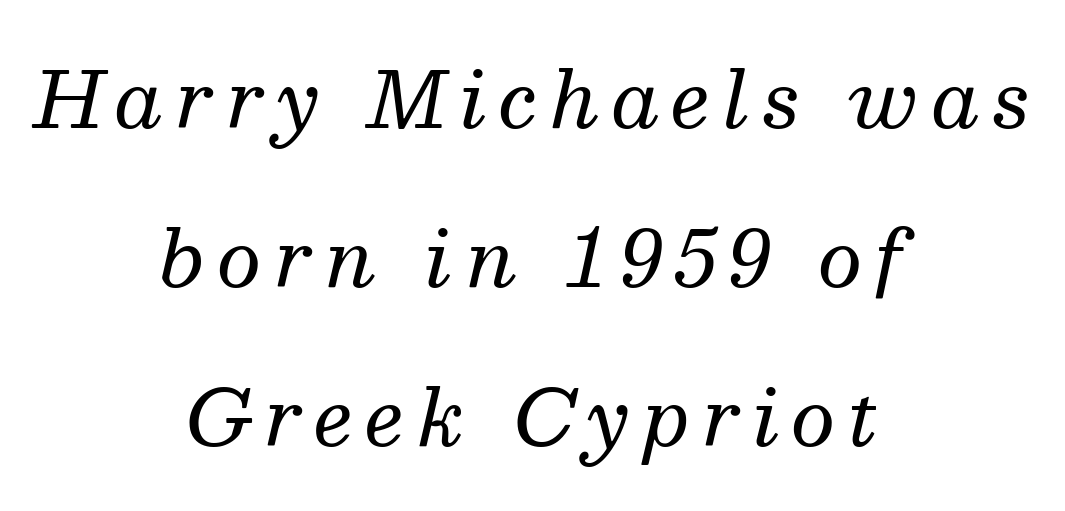
{"serif": "yes", "italic": "yes", "lean": "right", "slant_degrees": 13, "bold": "no", "weight": "regular", "width": "normal", "stroke_contrast": "medium", "x_height": "medium", "monospaced": "no", "underline": "no", "align": "center", "line_spacing": "loose", "line_spacing_ratio": 2.04, "glyph_px": 78}
